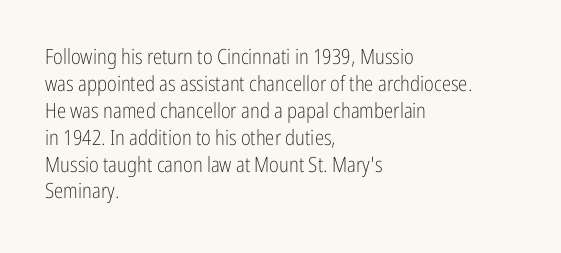
{"italic": "no", "bold": "no", "underline": "no", "align": "left", "line_spacing": "normal", "line_spacing_ratio": 1.28, "letter_spacing": "normal", "letter_spacing_em": 0.0, "glyph_px": 21}
